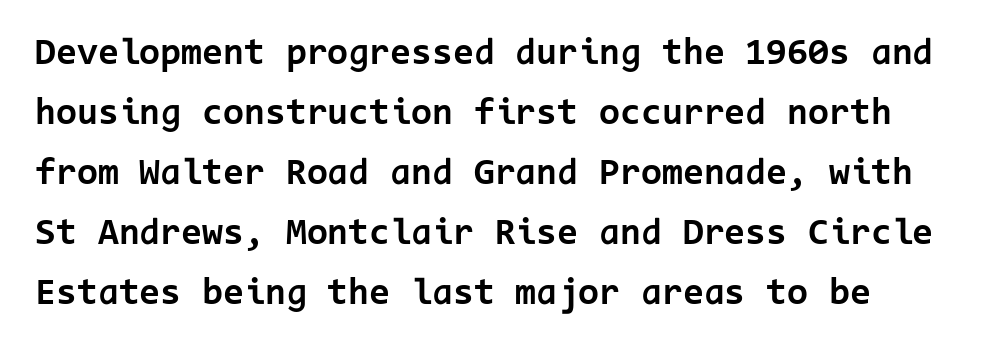
Q: Is the text bold? A: Yes.
Q: Is the text italic (slanted)? A: No, it is upright.
Q: Is the typeface a serif or a sans-serif typeface? A: Sans-serif.
Q: Is the text underlined? A: No.
Q: How is the paragraph aligned? A: Left-aligned.
Q: Is the spacing between letters normal or unusually wide? A: Normal.
Q: Is the spacing between lines tight, normal or loose? A: Normal.
Q: Width (condensed, normal, or wide)? A: Normal.
Q: Stroke contrast? A: Low.
Q: x-height? A: Medium.
Q: Monospaced? A: Yes.
